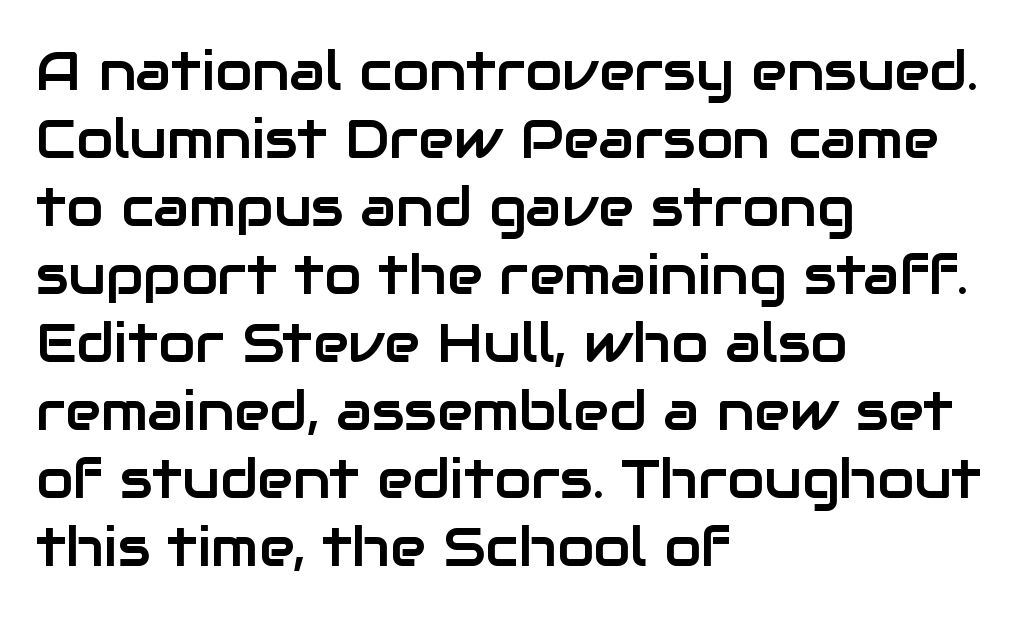
The image shows 54 px sans-serif type, upright; set left-aligned, normal line spacing (1.26x), normal letter spacing, not underlined; low stroke contrast and a medium x-height.
